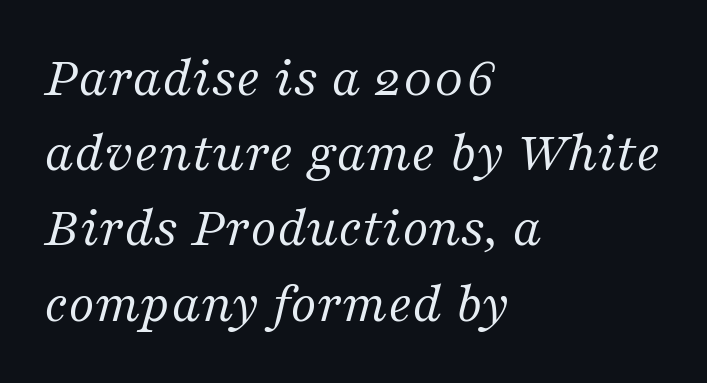
Q: Is the text bold? A: No.
Q: Is the text italic (slanted)? A: Yes, it leans right by about 16 degrees.
Q: Is the typeface a serif or a sans-serif typeface? A: Serif.
Q: Is the text underlined? A: No.
Q: How is the paragraph aligned? A: Left-aligned.
Q: Is the spacing between letters normal or unusually wide? A: Normal.
Q: Is the spacing between lines tight, normal or loose? A: Normal.
Q: Width (condensed, normal, or wide)? A: Normal.
Q: Stroke contrast? A: Medium.
Q: x-height? A: Medium.
Q: Monospaced? A: No.
